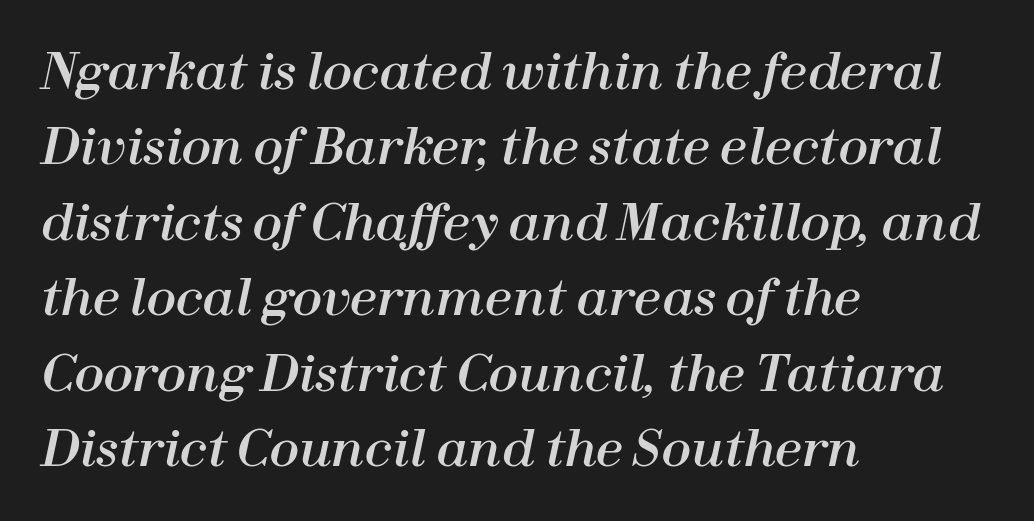
Summary of vertical rhythm: regular, with standard interline spacing. This rendering leaves character spacing at its baseline value. If you drew a line through each stem, it would be angled. The gap between lines stays unmarked. The setting favours the left margin, as ordinary paragraphs usually do. You could not count columns in this text — the font is proportionally spaced.
